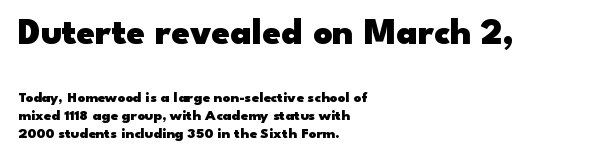
{"serif": "no", "italic": "no", "bold": "yes", "weight": "heavy", "width": "wide", "stroke_contrast": "low", "x_height": "small", "monospaced": "no", "underline": "no", "align": "left", "line_spacing_ratio": 1.18, "letter_spacing": "normal", "letter_spacing_em": 0.0, "larger_block": "first", "size_ratio": 2.47, "glyph_px": 37}
